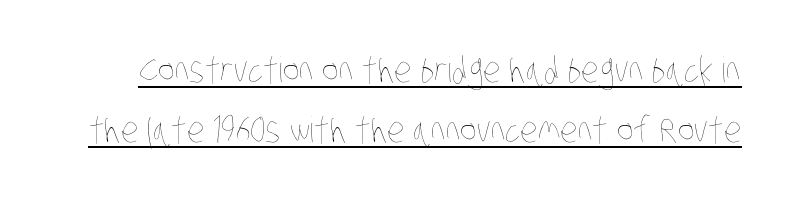
The image shows 35 px thin, condensed type; set line spacing 1.72x, normal letter spacing, underlined; low stroke contrast and a large x-height.
